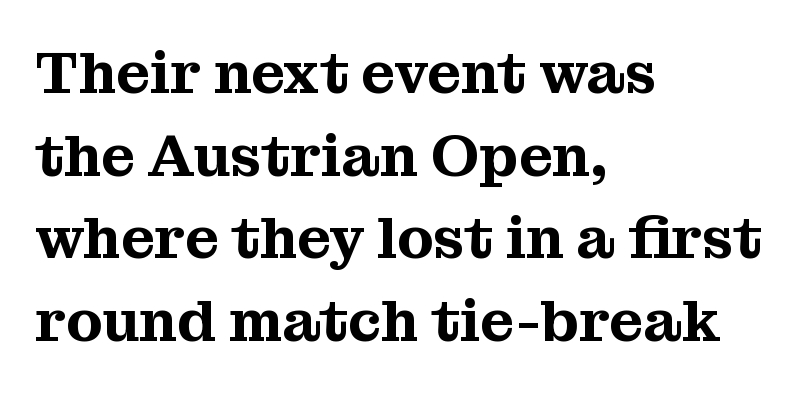
Small tapered or slab feet sit at the stroke ends, so this counts as serif. In terms of letterspacing, this is plain default setting. How would I describe the line gaps? Plain and ordinary. Character widths vary here, with narrow letters taking less room than wide ones.
